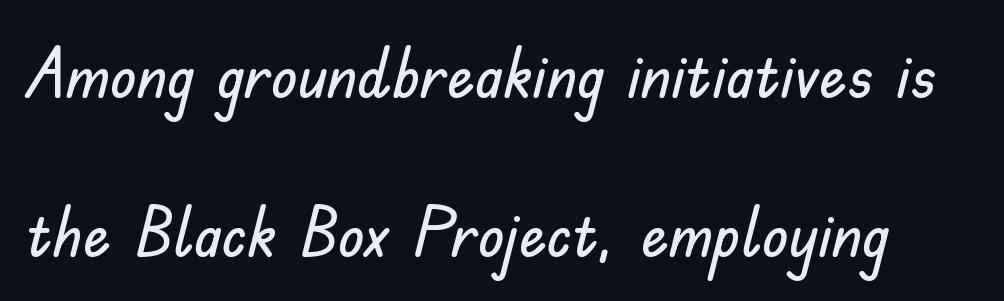
Q: Is the text italic (slanted)? A: Yes.
Q: Is the typeface a serif or a sans-serif typeface? A: Sans-serif.
Q: Is the text underlined? A: No.
Q: Is the spacing between letters normal or unusually wide? A: Normal.
Q: Is the spacing between lines tight, normal or loose? A: Loose.
Q: Width (condensed, normal, or wide)? A: Normal.
Q: Stroke contrast? A: Low.
Q: x-height? A: Small.
Q: Monospaced? A: No.
